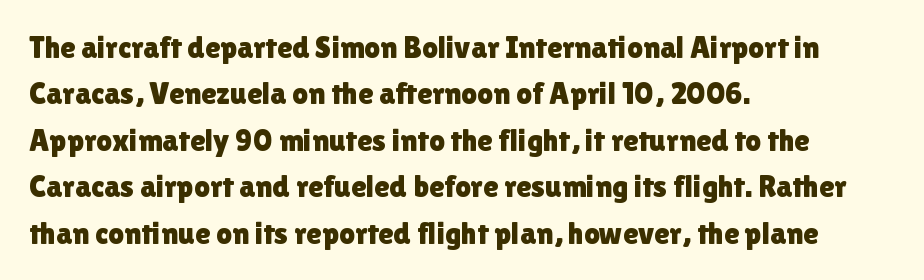
The image shows 31 px sans-serif type, upright; set left-aligned, normal line spacing (1.5x), normal letter spacing, not underlined; low stroke contrast and a medium x-height.
